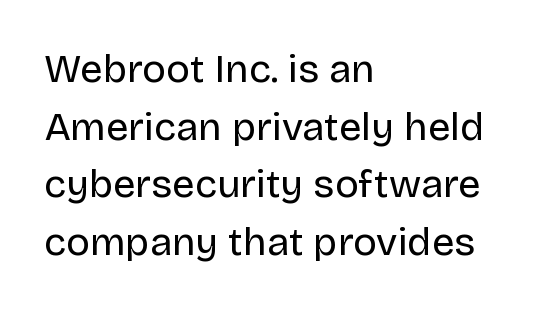
Q: Is the text bold? A: No.
Q: Is the text italic (slanted)? A: No, it is upright.
Q: Is the typeface a serif or a sans-serif typeface? A: Sans-serif.
Q: Is the text underlined? A: No.
Q: How is the paragraph aligned? A: Left-aligned.
Q: Is the spacing between letters normal or unusually wide? A: Normal.
Q: Is the spacing between lines tight, normal or loose? A: Normal.
Q: Width (condensed, normal, or wide)? A: Normal.
Q: Stroke contrast? A: Low.
Q: x-height? A: Large.
Q: Monospaced? A: No.
